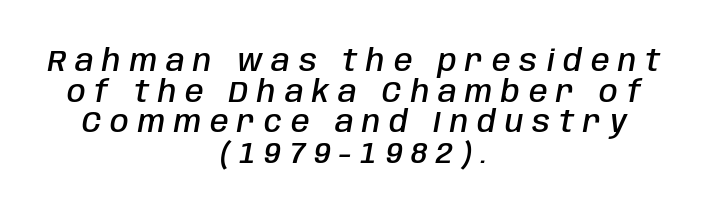
Q: Is the text bold? A: Semi-bold.
Q: Is the text italic (slanted)? A: Yes, it leans right by about 10 degrees.
Q: Is the text underlined? A: No.
Q: How is the paragraph aligned? A: Centered.
Q: Is the spacing between letters normal or unusually wide? A: Unusually wide.
Q: Is the spacing between lines tight, normal or loose? A: Tight.
Q: Width (condensed, normal, or wide)? A: Condensed.
Q: Stroke contrast? A: Low.
Q: x-height? A: Large.
Q: Monospaced? A: No.
